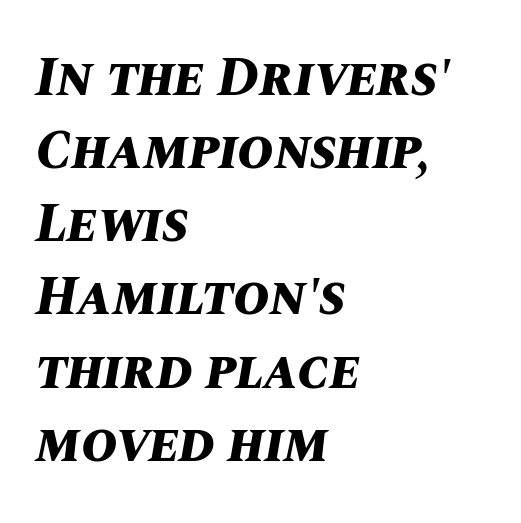
The rendering uses a moderate line-height, typical for paragraphs. The tracking reads as untouched default to a designer's eye. A bare baseline throughout the passage. A typesetter would call this proportional, since set widths differ per character.
